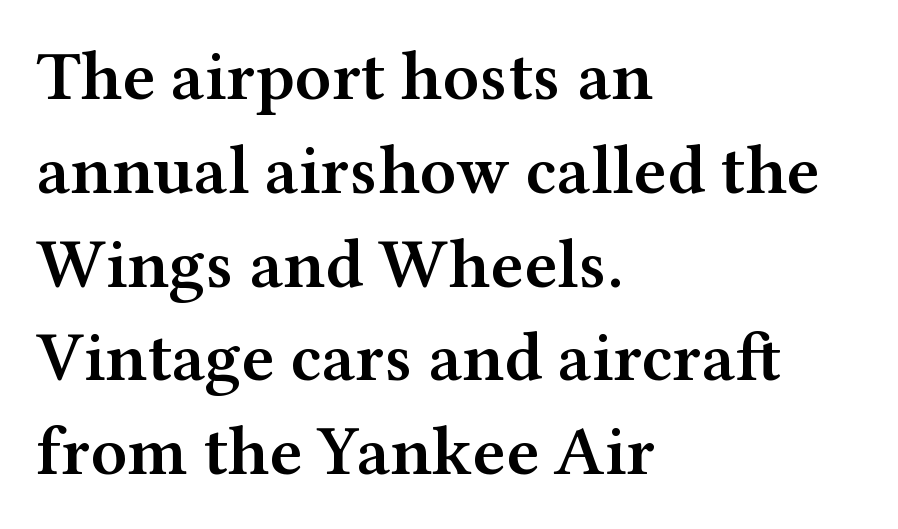
A typesetter would call this leading conventional body-copy spacing. Style check: upright. The letters advance in unequal steps, a hallmark of proportional type. Horizontally, the lines are justified to the leading edge only. Check under the words: just untouched page.
